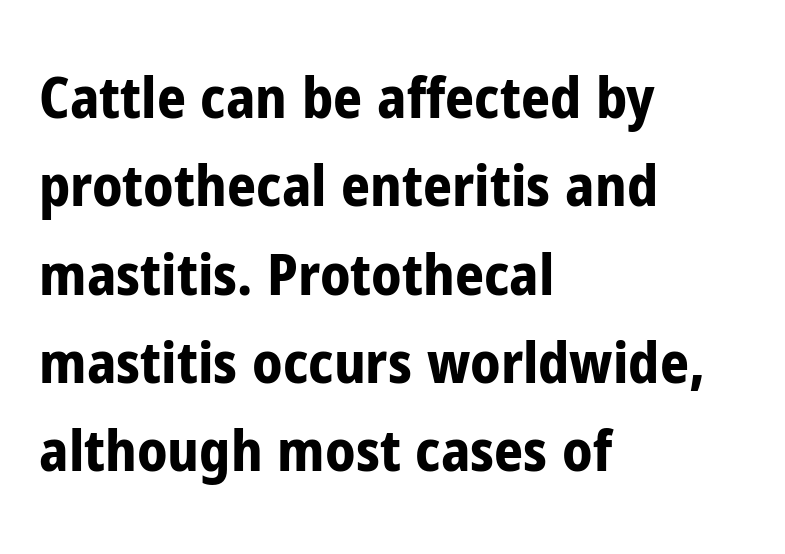
The image shows 57 px bold, condensed sans-serif type, upright; set left-aligned, normal line spacing (1.55x), normal letter spacing, not underlined; low stroke contrast and a medium x-height.
